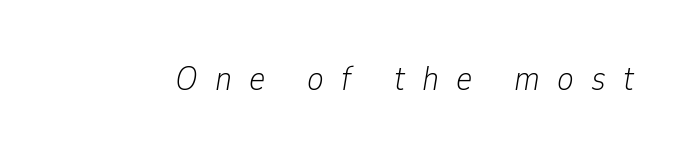
{"italic": "yes", "lean": "right", "slant_degrees": 9, "bold": "no", "weight": "light", "width": "condensed", "stroke_contrast": "low", "x_height": "medium", "monospaced": "no", "underline": "no", "letter_spacing": "wide", "letter_spacing_em": 0.49, "glyph_px": 35}
